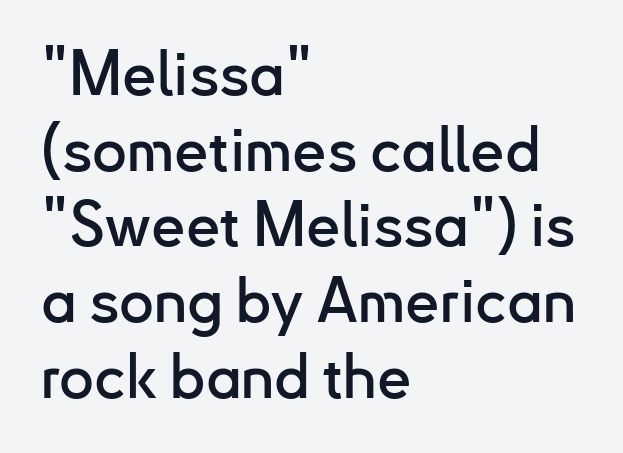
{"serif": "no", "italic": "no", "width": "normal", "stroke_contrast": "low", "x_height": "small", "monospaced": "no", "underline": "no", "align": "left", "line_spacing_ratio": 1.24, "letter_spacing": "normal", "letter_spacing_em": 0.0, "glyph_px": 61}
